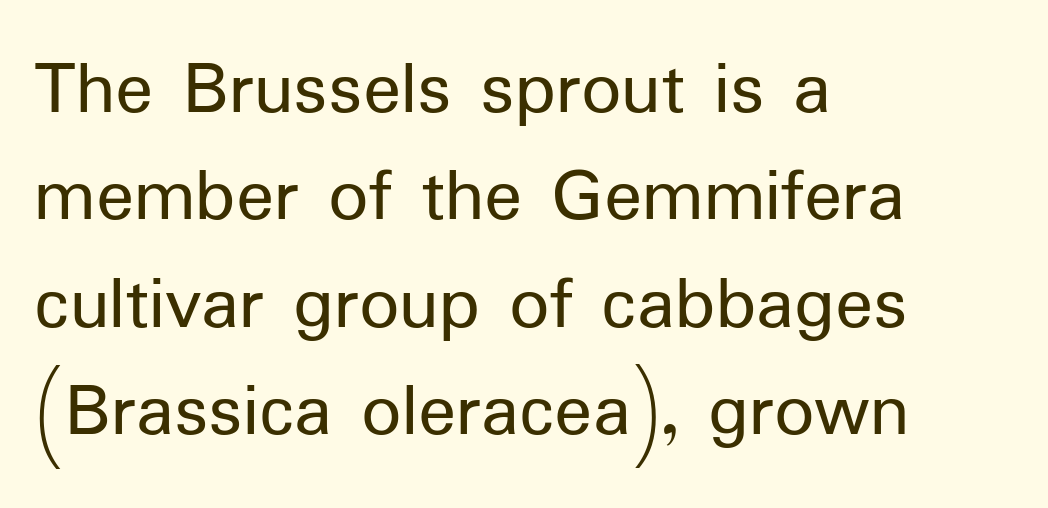
Q: Is the text bold? A: No.
Q: Is the text italic (slanted)? A: No, it is upright.
Q: Is the typeface a serif or a sans-serif typeface? A: Sans-serif.
Q: Is the text underlined? A: No.
Q: How is the paragraph aligned? A: Left-aligned.
Q: Is the spacing between letters normal or unusually wide? A: Normal.
Q: Is the spacing between lines tight, normal or loose? A: Normal.
Q: Width (condensed, normal, or wide)? A: Normal.
Q: Stroke contrast? A: Low.
Q: x-height? A: Medium.
Q: Monospaced? A: No.
